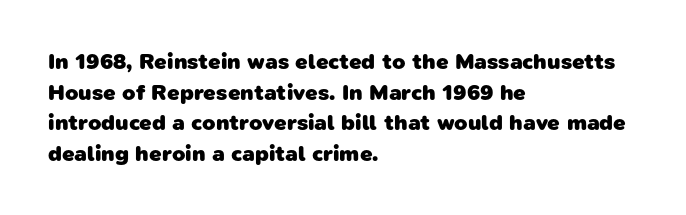
The image shows 22 px bold type; set left-aligned, normal line spacing (1.39x), normal letter spacing, not underlined.
